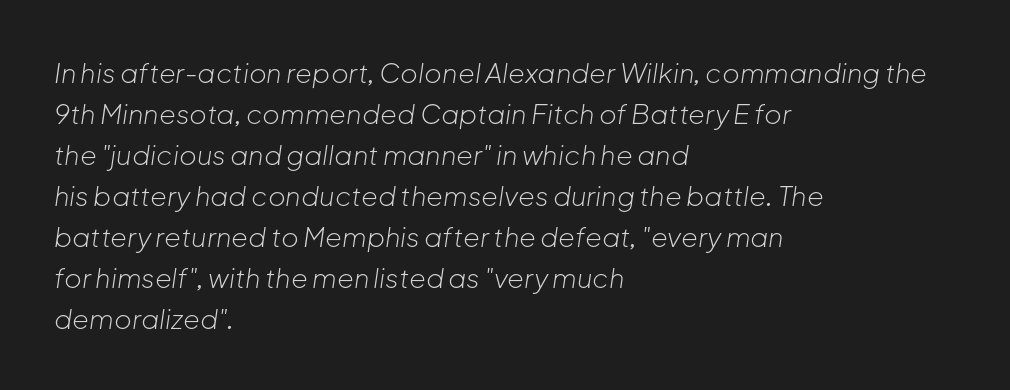
The image shows 27 px text type, italic (leaning right); set left-aligned, normal line spacing (1.52x), normal letter spacing, not underlined.
